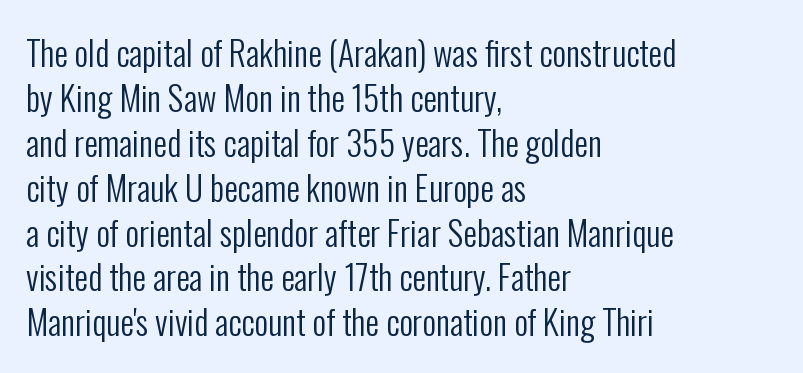
Q: Is the text bold? A: No.
Q: Is the text italic (slanted)? A: No, it is upright.
Q: Is the typeface a serif or a sans-serif typeface? A: Sans-serif.
Q: Is the text underlined? A: No.
Q: How is the paragraph aligned? A: Left-aligned.
Q: Is the spacing between letters normal or unusually wide? A: Normal.
Q: Is the spacing between lines tight, normal or loose? A: Normal.
Q: Width (condensed, normal, or wide)? A: Condensed.
Q: Stroke contrast? A: Low.
Q: x-height? A: Medium.
Q: Monospaced? A: No.
